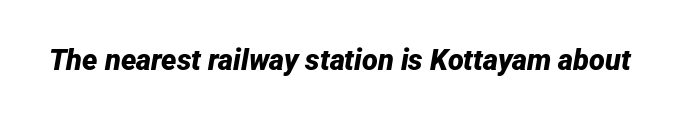
Q: Is the text bold? A: Yes.
Q: Is the text italic (slanted)? A: Yes, it leans right by about 12 degrees.
Q: Is the text underlined? A: No.
Q: Is the spacing between letters normal or unusually wide? A: Normal.
Q: Width (condensed, normal, or wide)? A: Normal.
Q: Stroke contrast? A: Low.
Q: x-height? A: Medium.
Q: Monospaced? A: No.
